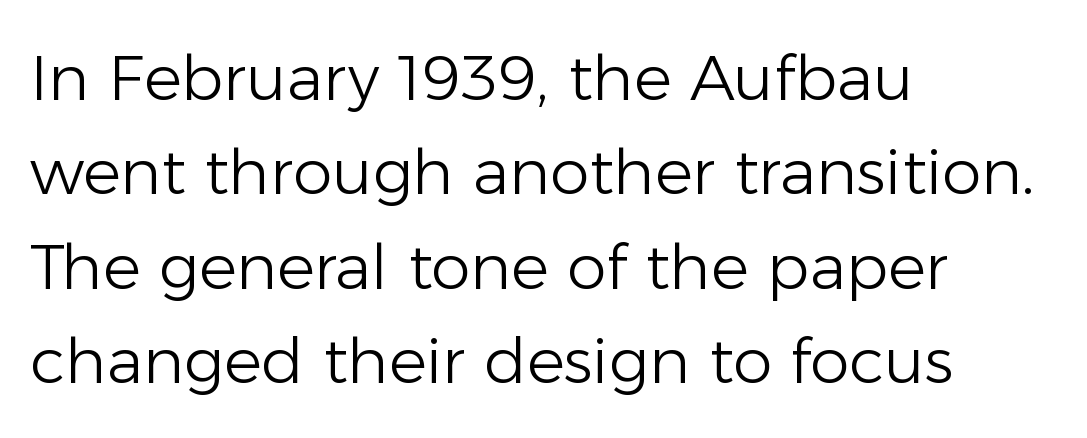
The image shows 63 px light sans-serif type, upright; set left-aligned, normal line spacing (1.5x), normal letter spacing, not underlined; low stroke contrast and a medium x-height.
